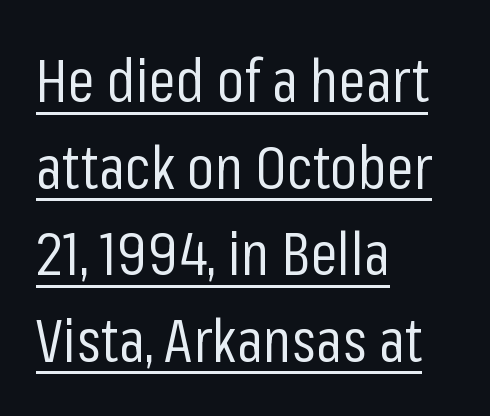
{"serif": "no", "italic": "no", "bold": "no", "weight": "regular", "width": "condensed", "stroke_contrast": "low", "x_height": "medium", "monospaced": "no", "underline": "yes", "align": "left", "line_spacing": "normal", "line_spacing_ratio": 1.42, "letter_spacing": "normal", "letter_spacing_em": 0.0, "glyph_px": 61}
